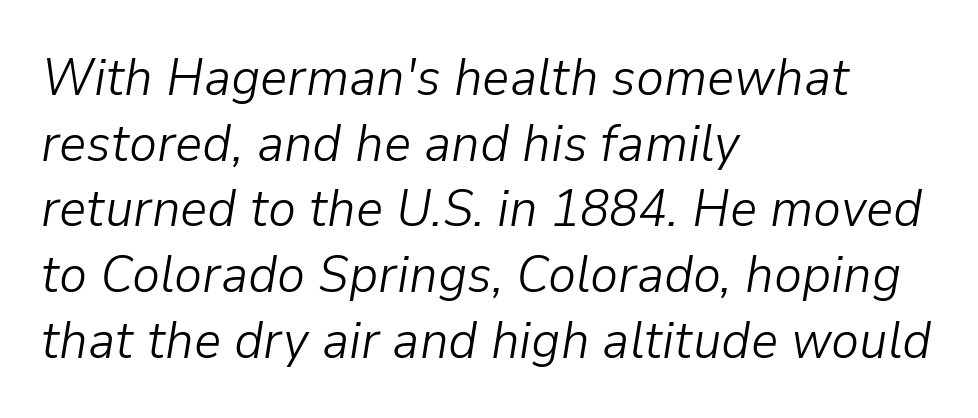
Stem width sits at or under what a default text font uses. The axis of the letterforms is tilted away from vertical. The glyphs are unaccompanied by any horizontal stroke below them. Letter spacing: default. Varying glyph widths throughout — classic text-font behaviour. The rendering anchors every line to the left-hand side.
